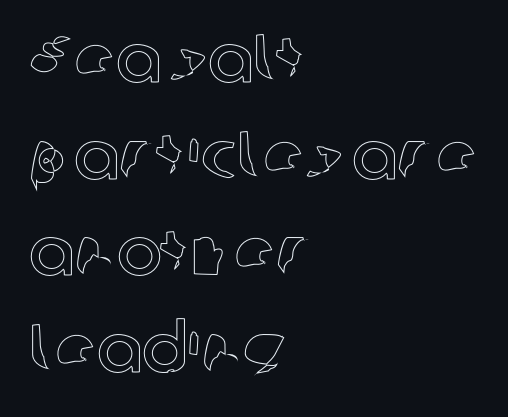
The setting favours the left margin, as ordinary paragraphs usually do. Quick note: underline off. It's the straight-up-and-down kind of type. The lines sit at an ordinary, default distance from one another.
